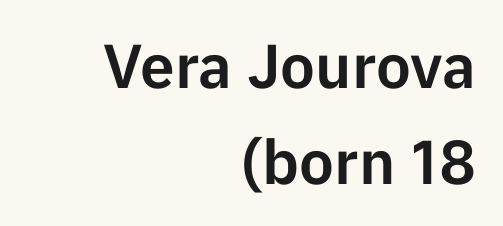
{"serif": "no", "italic": "no", "width": "normal", "stroke_contrast": "low", "x_height": "medium", "monospaced": "no", "underline": "no", "align": "right", "line_spacing": "normal", "line_spacing_ratio": 1.55, "letter_spacing": "normal", "letter_spacing_em": 0.0, "glyph_px": 62}
